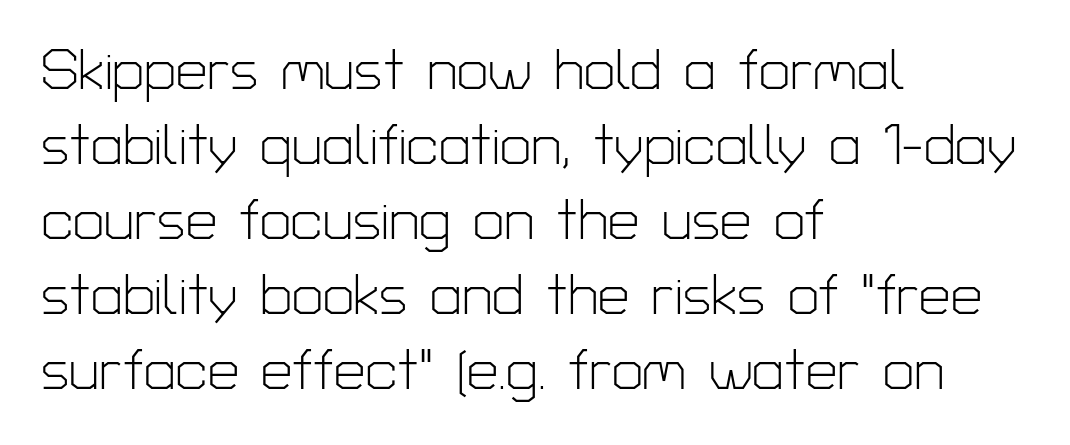
The image shows 56 px light sans-serif type, upright; set left-aligned, normal line spacing (1.34x), normal letter spacing, not underlined; low stroke contrast and a medium x-height.
